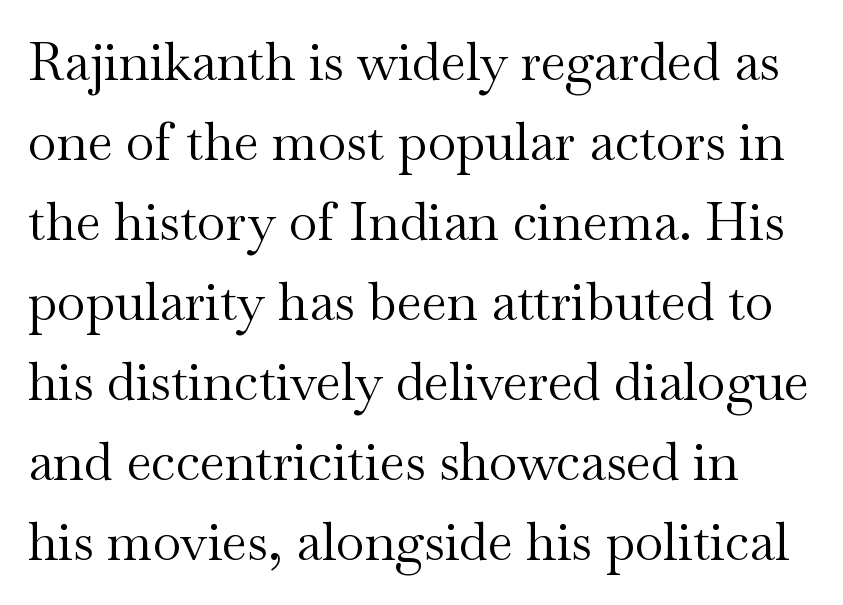
{"serif": "yes", "italic": "no", "bold": "no", "weight": "regular", "width": "wide", "stroke_contrast": "medium", "x_height": "small", "monospaced": "no", "underline": "no", "line_spacing": "normal", "line_spacing_ratio": 1.54, "letter_spacing": "normal", "letter_spacing_em": 0.0, "glyph_px": 52}
